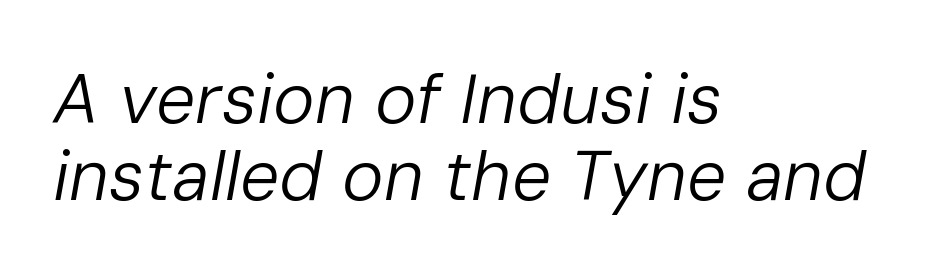
{"italic": "yes", "lean": "right", "slant_degrees": 10, "bold": "no", "weight": "regular", "width": "normal", "stroke_contrast": "low", "x_height": "medium", "monospaced": "no", "underline": "no", "align": "left", "line_spacing": "tight", "line_spacing_ratio": 1.1, "letter_spacing": "normal", "letter_spacing_em": 0.0, "glyph_px": 70}
